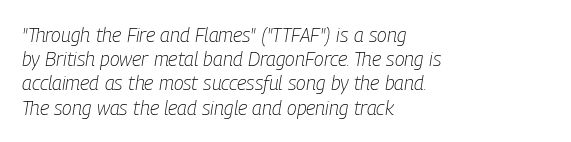
The image shows 20 px text type, italic (leaning right); set left-aligned, line spacing 1.21x, normal letter spacing, not underlined.
